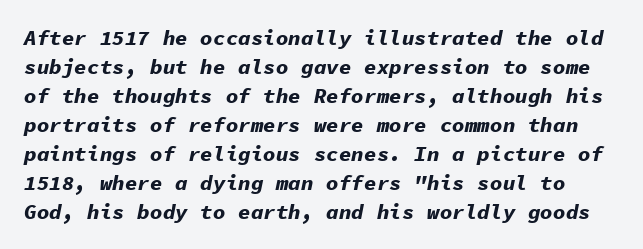
Q: Is the text bold? A: Yes.
Q: Is the text italic (slanted)? A: Yes, it leans right by about 11 degrees.
Q: Is the text underlined? A: No.
Q: Is the spacing between letters normal or unusually wide? A: Normal.
Q: Is the spacing between lines tight, normal or loose? A: Normal.
